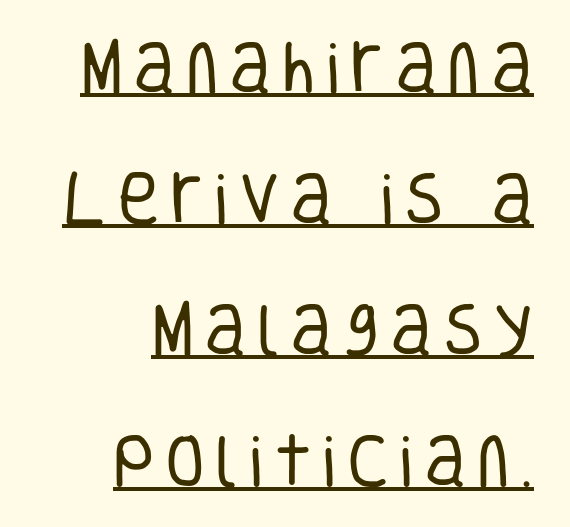
The image shows 58 px regular-weight, condensed sans-serif type, upright; set right-aligned, loose line spacing (2.26x), underlined; low stroke contrast and a large x-height.
